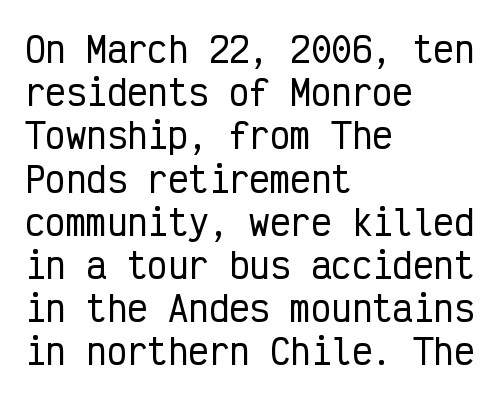
Nothing sits at the stroke ends, so this counts as sans-serif. Rule under the text: the space is simply empty. Characters remain perfectly vertical along every line. The text block is weighted toward the left margin, trailing off unevenly rightward. The letters sit at their default tracking, neither squeezed nor spread.
